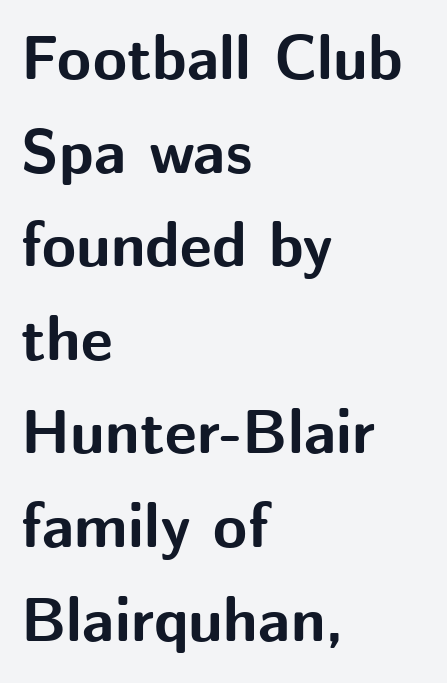
Compared with a centered layout, this one pins lines to the left instead. Nothing sits at the stroke ends, so this counts as sans-serif. The passage shown is emphatically bold. Note the varied advance widths — an 'i' is clearly narrower than an 'm'. The passage shown has conventional tracking throughout.
